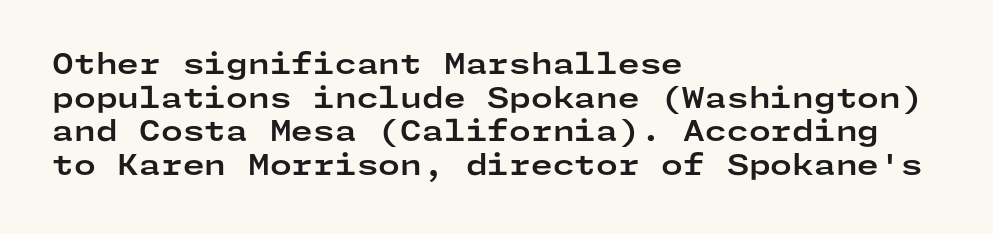
{"serif": "no", "italic": "no", "bold": "yes", "weight": "bold", "width": "wide", "stroke_contrast": "low", "x_height": "medium", "underline": "no", "align": "left", "line_spacing_ratio": 1.2, "letter_spacing": "normal", "letter_spacing_em": 0.0, "glyph_px": 28}
